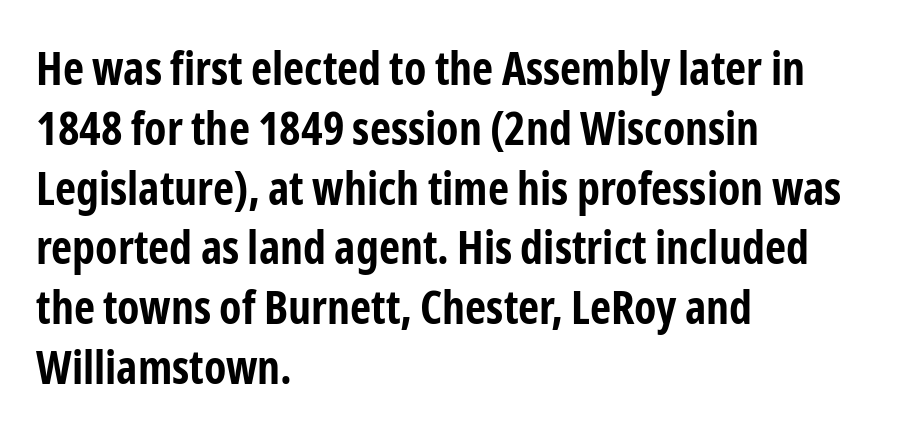
The passage shown is typeset with a sans-serif family. A roman cut, with each character standing at attention. The strip under each line holds only bare page. A classic flush-left, rag-right setting is used for this passage. A typesetter would call this leading conventional body-copy spacing.
